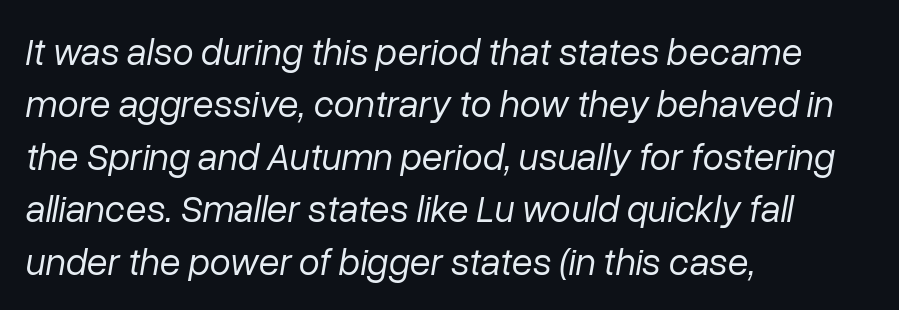
{"italic": "yes", "lean": "right", "slant_degrees": 10, "bold": "no", "weight": "regular", "width": "normal", "stroke_contrast": "low", "x_height": "medium", "monospaced": "no", "underline": "no", "align": "left", "line_spacing": "normal", "line_spacing_ratio": 1.38, "letter_spacing": "normal", "letter_spacing_em": 0.0, "glyph_px": 38}
